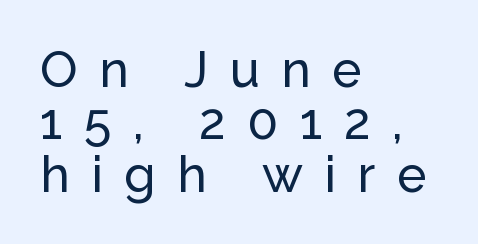
Q: Is the text italic (slanted)? A: No, it is upright.
Q: Is the typeface a serif or a sans-serif typeface? A: Sans-serif.
Q: Is the text underlined? A: No.
Q: How is the paragraph aligned? A: Left-aligned.
Q: Is the spacing between letters normal or unusually wide? A: Unusually wide.
Q: Is the spacing between lines tight, normal or loose? A: Tight.
Q: Width (condensed, normal, or wide)? A: Normal.
Q: Stroke contrast? A: Low.
Q: x-height? A: Medium.
Q: Monospaced? A: No.
